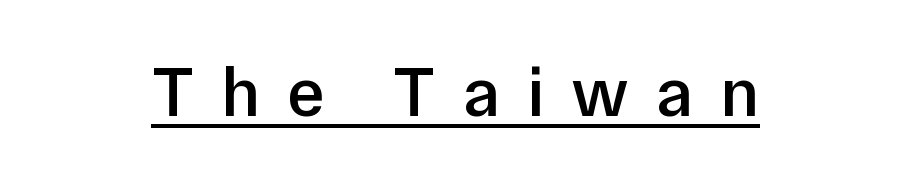
The image shows 71 px semibold sans-serif type, upright; set centered, unusually wide letter spacing (+0.38 em), underlined; low stroke contrast and a medium x-height.
